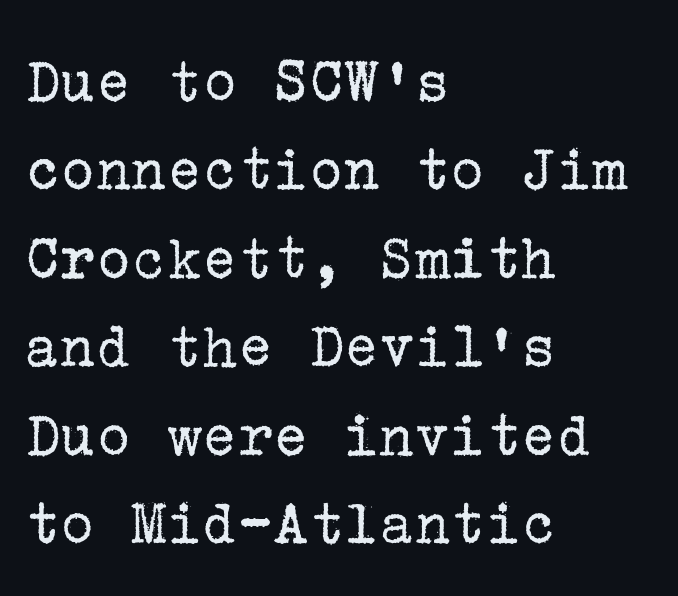
No letter is thick-stroked: the sample isn't bold. Only glyphs here, with clear space below each row. The rendering keeps characters at their native spacing. Yep, those are serifs on the letters.
